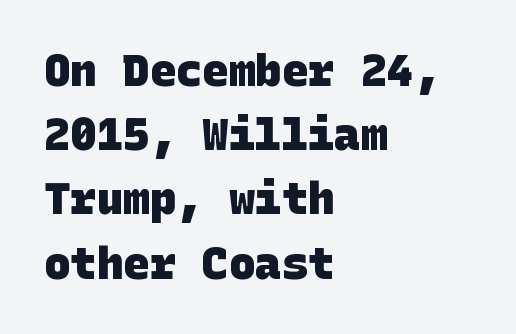
{"serif": "no", "bold": "yes", "weight": "heavy", "width": "normal", "stroke_contrast": "low", "x_height": "large", "underline": "no", "align": "left", "line_spacing": "normal", "line_spacing_ratio": 1.46, "letter_spacing": "normal", "letter_spacing_em": 0.0, "glyph_px": 44}
